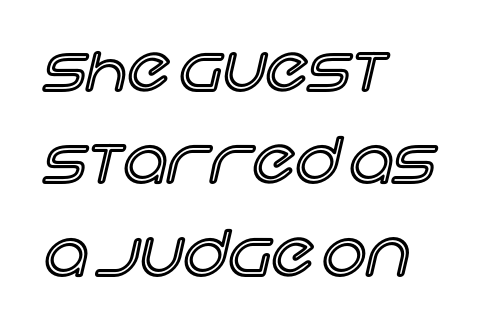
Q: Is the text italic (slanted)? A: Yes.
Q: Is the text underlined? A: No.
Q: How is the paragraph aligned? A: Left-aligned.
Q: Is the spacing between letters normal or unusually wide? A: Normal.
Q: Is the spacing between lines tight, normal or loose? A: Normal.
Q: Width (condensed, normal, or wide)? A: Normal.
Q: x-height? A: Large.
Q: Monospaced? A: No.
